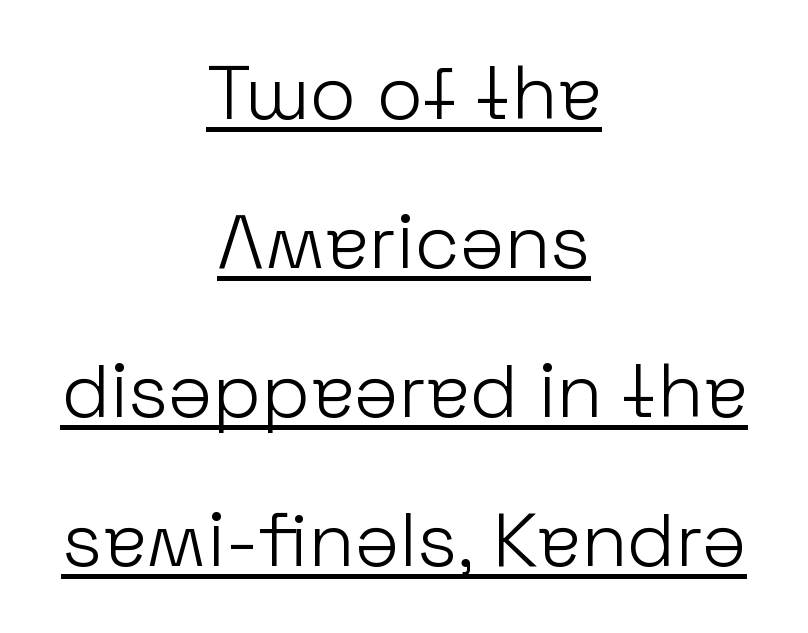
{"serif": "no", "italic": "no", "bold": "no", "weight": "light", "width": "normal", "stroke_contrast": "low", "x_height": "medium", "monospaced": "no", "underline": "yes", "align": "center", "line_spacing": "loose", "line_spacing_ratio": 1.96, "letter_spacing": "normal", "letter_spacing_em": 0.0, "glyph_px": 76}
